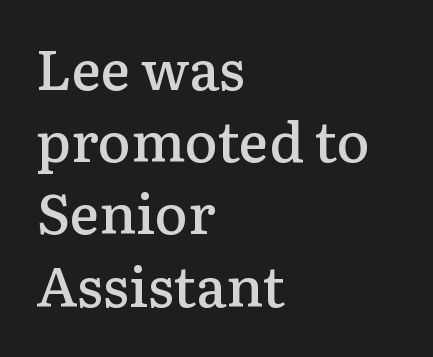
The foot of each line stays bare and open. These lines are rendered in a variable-pitch font. Designer's note — italics off, roman on. Is the block centered? No — it sits flush against the left margin. Letterform terminals end in serifs throughout the passage. Whoever set this chose a conventional vertical rhythm.
